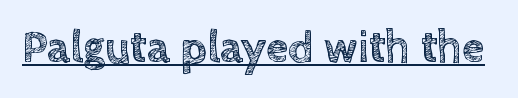
The image shows 45 px text type, upright; set normal letter spacing, underlined; a large x-height.
